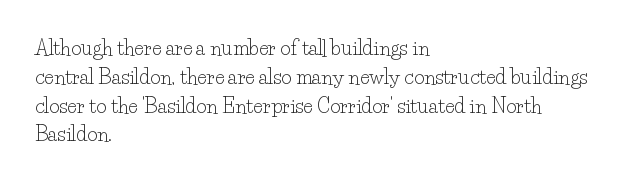
{"italic": "no", "bold": "no", "underline": "no", "align": "left", "line_spacing": "normal", "line_spacing_ratio": 1.44, "letter_spacing": "normal", "letter_spacing_em": 0.0, "glyph_px": 20}
